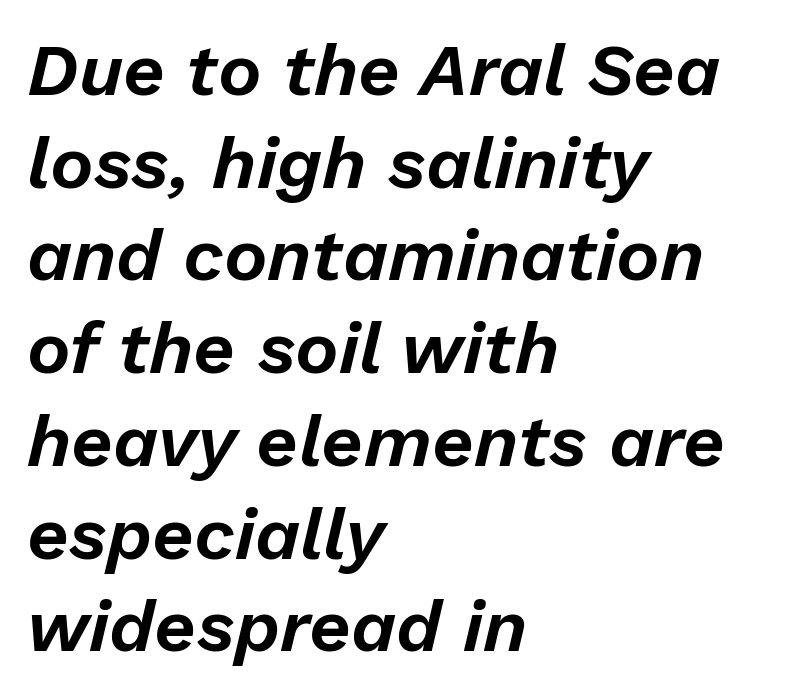
The image shows 73 px text type, italic (leaning right); set left-aligned, normal line spacing (1.27x), normal letter spacing, not underlined; low stroke contrast and a medium x-height.
